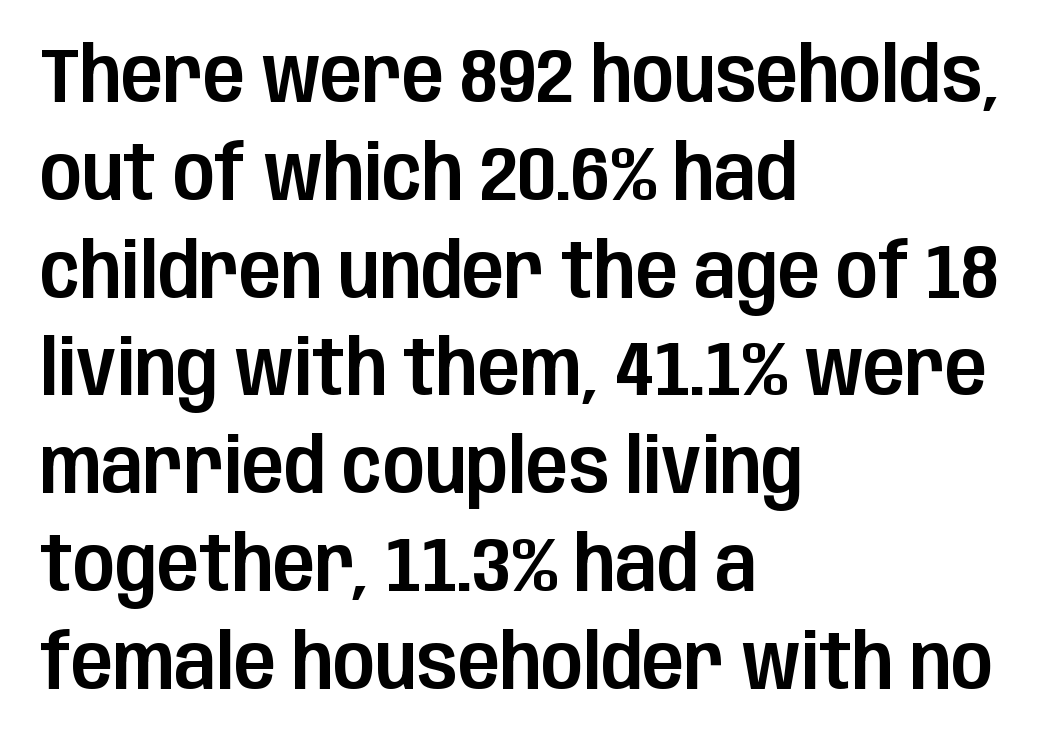
This rendering features lettering with no underline. Style check: upright. Is this a fixed-width face? No — the glyphs have proportional, varying widths. The letters carry no serifs — their stems end cleanly without finishing strokes.
